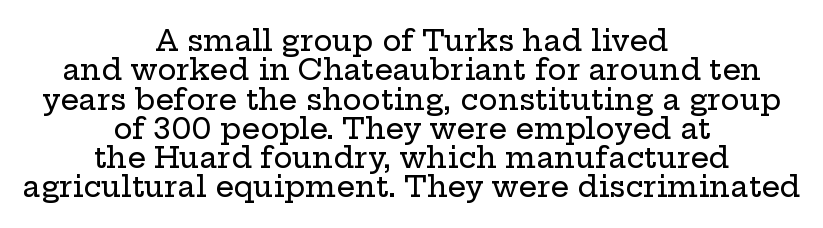
Q: Is the text italic (slanted)? A: No, it is upright.
Q: Is the typeface a serif or a sans-serif typeface? A: Serif.
Q: Is the text underlined? A: No.
Q: How is the paragraph aligned? A: Centered.
Q: Is the spacing between letters normal or unusually wide? A: Normal.
Q: Is the spacing between lines tight, normal or loose? A: Tight.
Q: Width (condensed, normal, or wide)? A: Wide.
Q: Stroke contrast? A: Low.
Q: x-height? A: Medium.
Q: Monospaced? A: No.
